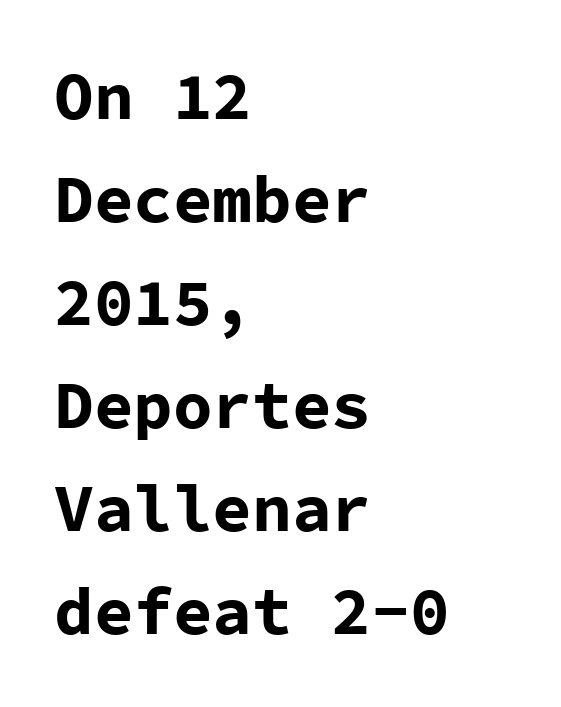
Q: Is the text bold? A: Yes.
Q: Is the text italic (slanted)? A: No, it is upright.
Q: Is the typeface a serif or a sans-serif typeface? A: Sans-serif.
Q: Is the text underlined? A: No.
Q: How is the paragraph aligned? A: Left-aligned.
Q: Is the spacing between letters normal or unusually wide? A: Normal.
Q: Is the spacing between lines tight, normal or loose? A: Normal.
Q: Width (condensed, normal, or wide)? A: Normal.
Q: Stroke contrast? A: Low.
Q: x-height? A: Medium.
Q: Monospaced? A: Yes.
